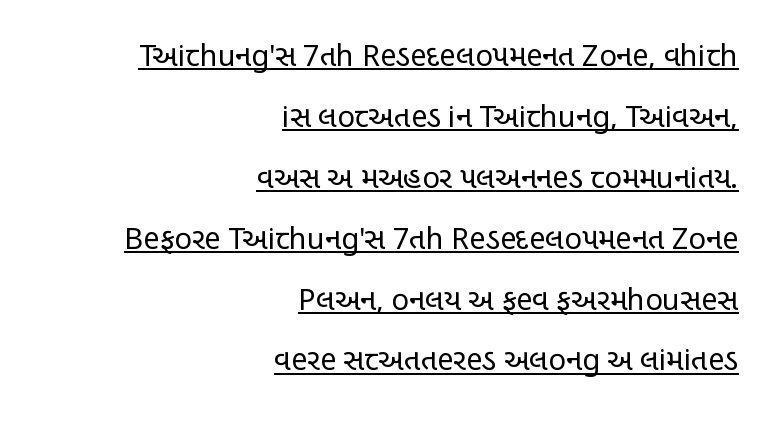
{"serif": "no", "italic": "no", "bold": "no", "weight": "regular", "width": "condensed", "stroke_contrast": "low", "x_height": "large", "monospaced": "no", "underline": "yes", "align": "right", "line_spacing": "loose", "line_spacing_ratio": 2.1, "letter_spacing": "normal", "letter_spacing_em": 0.0, "glyph_px": 29}
